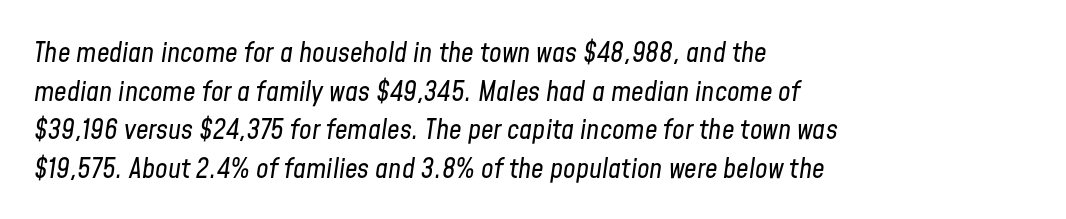
Q: Is the text bold? A: No.
Q: Is the text italic (slanted)? A: Yes, it leans right by about 8 degrees.
Q: Is the text underlined? A: No.
Q: How is the paragraph aligned? A: Left-aligned.
Q: Is the spacing between letters normal or unusually wide? A: Normal.
Q: Is the spacing between lines tight, normal or loose? A: Normal.
Q: Width (condensed, normal, or wide)? A: Condensed.
Q: Stroke contrast? A: Low.
Q: x-height? A: Medium.
Q: Monospaced? A: No.
